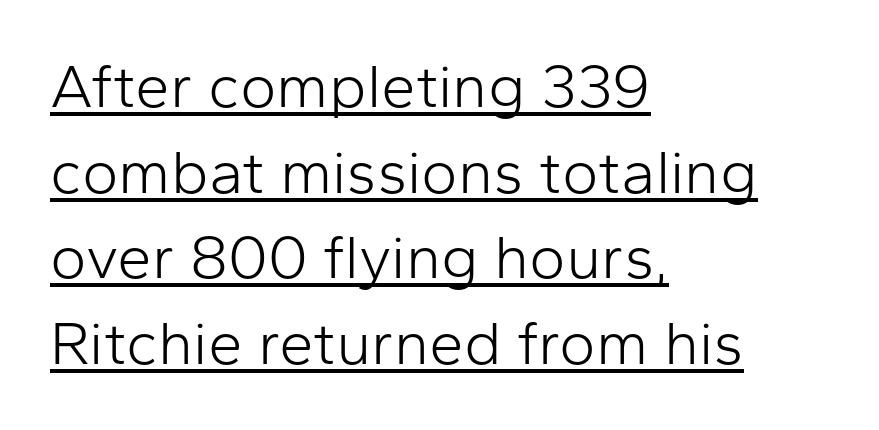
{"serif": "no", "italic": "no", "bold": "no", "weight": "light", "width": "normal", "stroke_contrast": "low", "x_height": "medium", "monospaced": "no", "underline": "yes", "align": "left", "line_spacing": "normal", "line_spacing_ratio": 1.38, "letter_spacing": "normal", "letter_spacing_em": 0.0, "glyph_px": 62}
